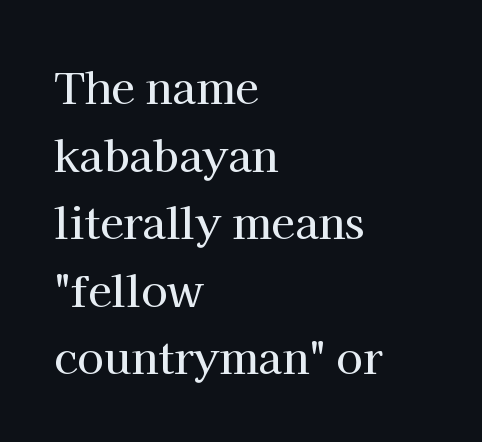
{"serif": "yes", "italic": "no", "width": "normal", "stroke_contrast": "high", "x_height": "medium", "monospaced": "no", "underline": "no", "align": "left", "line_spacing": "normal", "line_spacing_ratio": 1.57, "letter_spacing": "normal", "letter_spacing_em": 0.0, "glyph_px": 43}
